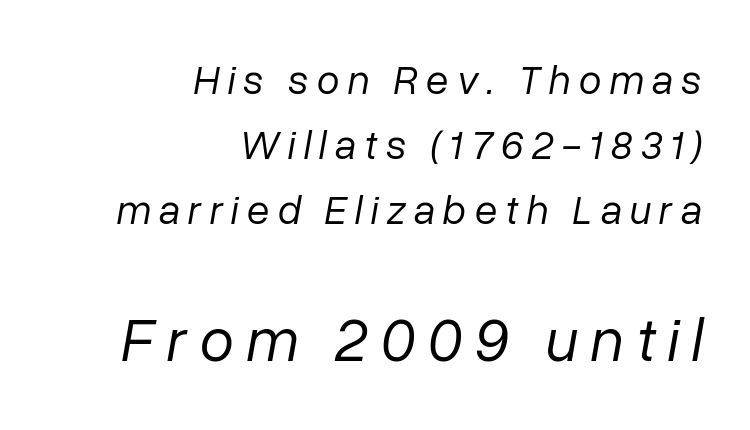
Q: Is the text bold? A: No.
Q: Is the text italic (slanted)? A: Yes, it leans right by about 10 degrees.
Q: Is the text underlined? A: No.
Q: How is the paragraph aligned? A: Right-aligned.
Q: Is the spacing between letters normal or unusually wide? A: Unusually wide.
Q: Is the spacing between lines tight, normal or loose? A: Normal.
Q: Which block of text is set in a larger size, the first (top) or the second (bottom)? A: The second (bottom) one.
Q: Width (condensed, normal, or wide)? A: Normal.
Q: Stroke contrast? A: Low.
Q: x-height? A: Medium.
Q: Monospaced? A: No.
